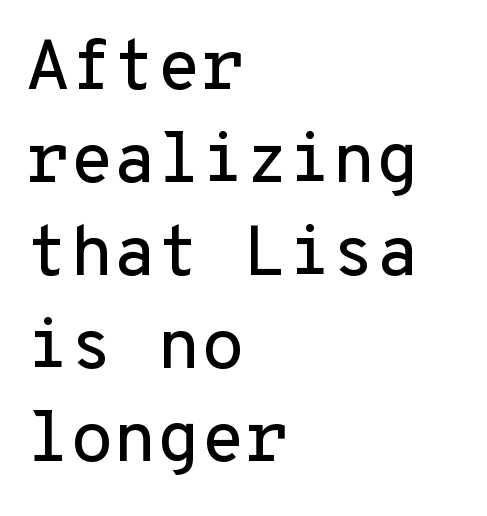
The image shows 71 px sans-serif type, upright, monospaced; set left-aligned, normal line spacing (1.31x), normal letter spacing, not underlined; low stroke contrast and a medium x-height.
